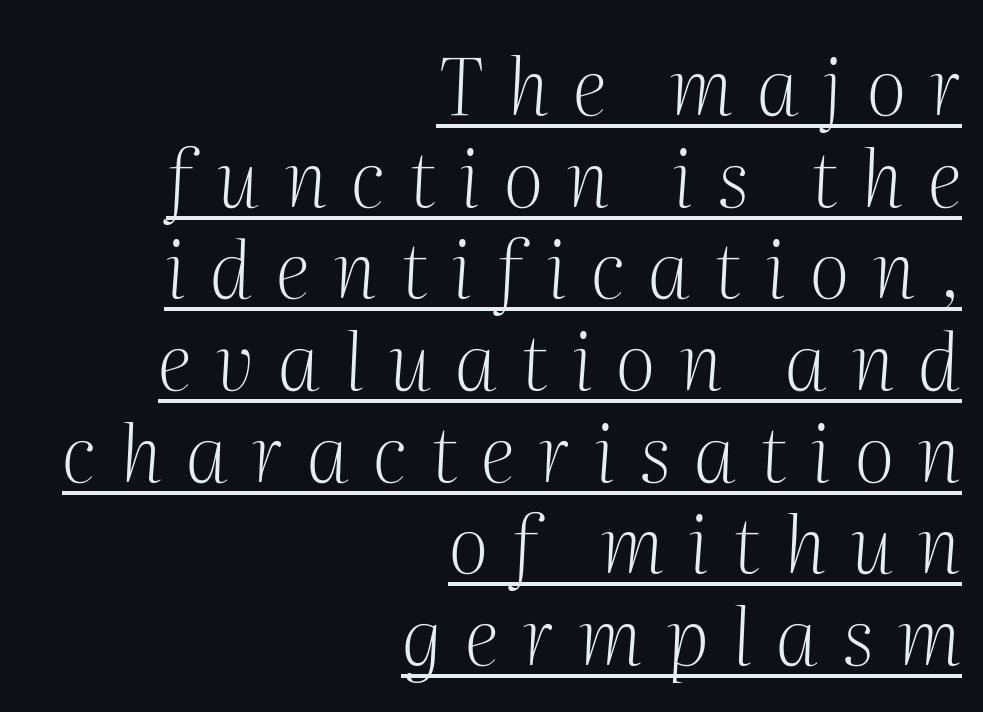
The image shows 79 px light serif type, italic (leaning right); set right-aligned, line spacing 1.16x, unusually wide letter spacing (+0.3 em), underlined; medium stroke contrast and a medium x-height.
